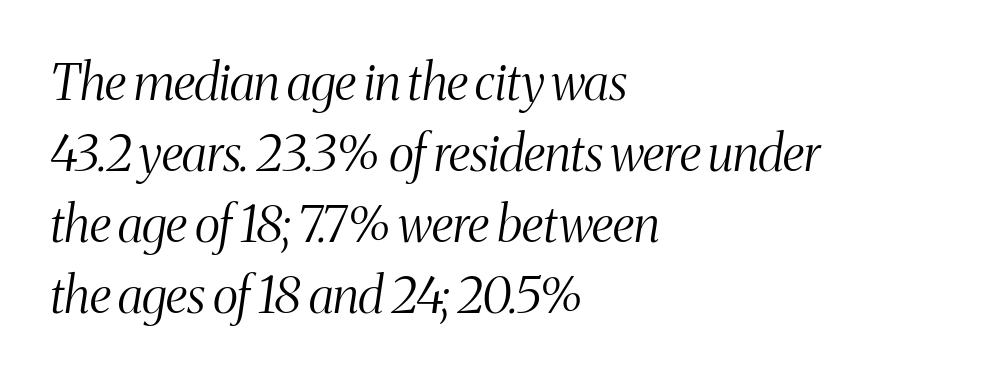
{"serif": "yes", "italic": "yes", "lean": "right", "slant_degrees": 8, "bold": "no", "weight": "light", "width": "condensed", "stroke_contrast": "medium", "x_height": "medium", "monospaced": "no", "underline": "no", "align": "left", "line_spacing": "normal", "line_spacing_ratio": 1.42, "letter_spacing": "normal", "letter_spacing_em": 0.0, "glyph_px": 50}
